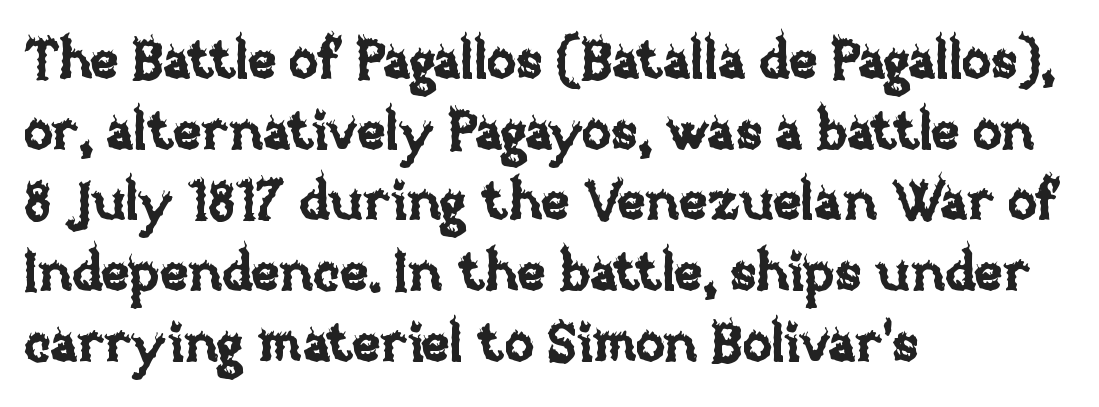
{"italic": "no", "width": "normal", "stroke_contrast": "low", "x_height": "large", "monospaced": "no", "underline": "no", "align": "left", "line_spacing": "normal", "line_spacing_ratio": 1.31, "letter_spacing": "normal", "letter_spacing_em": 0.0, "glyph_px": 54}
